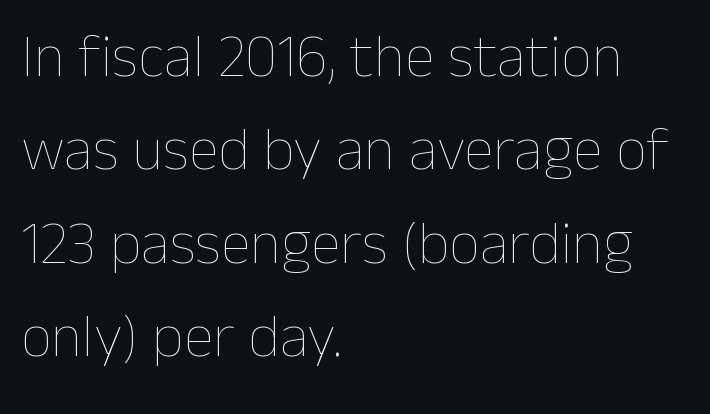
Q: Is the text bold? A: No.
Q: Is the text italic (slanted)? A: No, it is upright.
Q: Is the text underlined? A: No.
Q: How is the paragraph aligned? A: Left-aligned.
Q: Is the spacing between letters normal or unusually wide? A: Normal.
Q: Is the spacing between lines tight, normal or loose? A: Normal.
Q: Width (condensed, normal, or wide)? A: Normal.
Q: Stroke contrast? A: Low.
Q: x-height? A: Medium.
Q: Monospaced? A: No.
